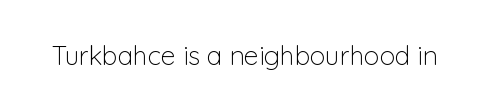
The image shows 26 px text type, upright; set normal letter spacing, not underlined.
